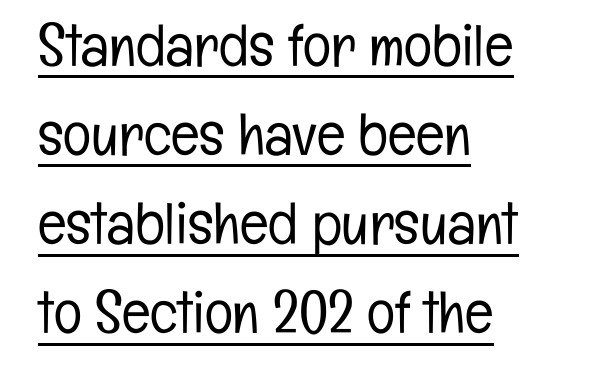
{"serif": "no", "italic": "no", "bold": "no", "weight": "light", "width": "condensed", "stroke_contrast": "low", "x_height": "medium", "monospaced": "no", "underline": "yes", "align": "left", "line_spacing": "normal", "line_spacing_ratio": 1.51, "letter_spacing": "normal", "letter_spacing_em": 0.0, "glyph_px": 59}
